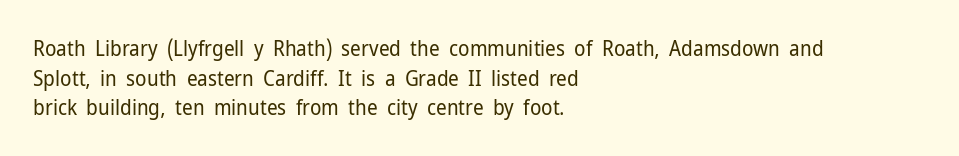
{"italic": "no", "bold": "no", "underline": "no", "align": "left", "line_spacing": "normal", "line_spacing_ratio": 1.41, "letter_spacing": "normal", "letter_spacing_em": 0.0, "glyph_px": 21}
